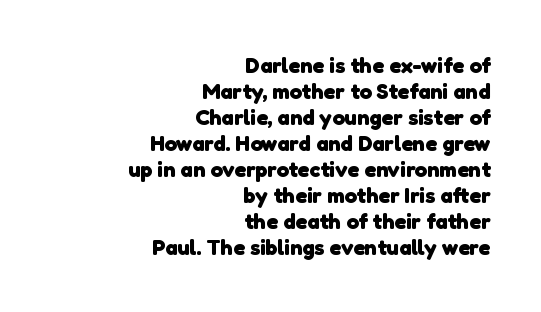
Q: Is the text bold? A: Yes.
Q: Is the text underlined? A: No.
Q: How is the paragraph aligned? A: Right-aligned.
Q: Is the spacing between letters normal or unusually wide? A: Normal.
